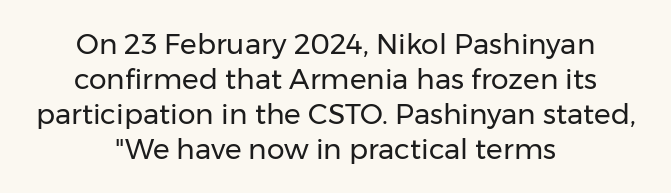
{"serif": "no", "italic": "no", "bold": "no", "weight": "regular", "width": "normal", "stroke_contrast": "low", "x_height": "medium", "monospaced": "no", "underline": "no", "align": "center", "line_spacing": "normal", "line_spacing_ratio": 1.25, "letter_spacing": "normal", "letter_spacing_em": 0.0, "glyph_px": 28}
